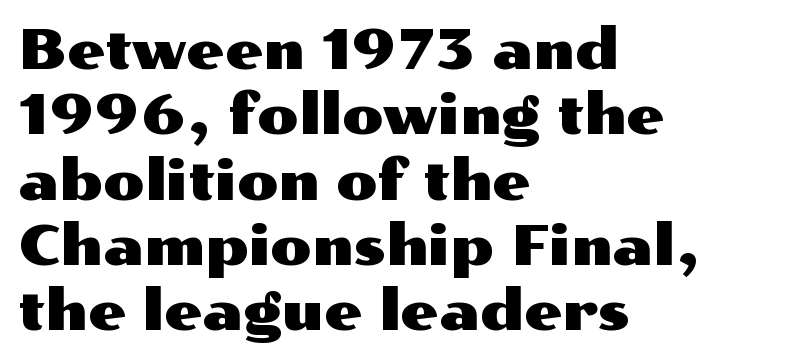
The image shows 54 px wide sans-serif type, upright; set left-aligned, line spacing 1.21x, normal letter spacing, not underlined; medium stroke contrast and a medium x-height.
